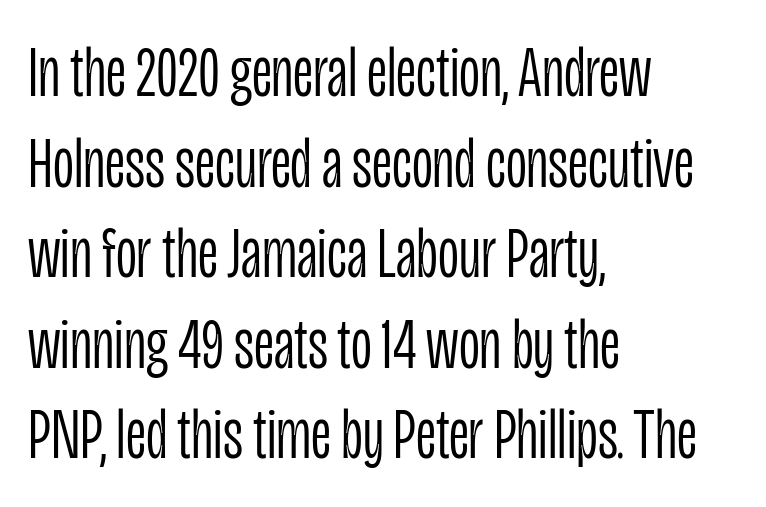
Q: Is the text bold? A: No.
Q: Is the text italic (slanted)? A: No, it is upright.
Q: Is the typeface a serif or a sans-serif typeface? A: Sans-serif.
Q: Is the text underlined? A: No.
Q: How is the paragraph aligned? A: Left-aligned.
Q: Is the spacing between letters normal or unusually wide? A: Normal.
Q: Width (condensed, normal, or wide)? A: Condensed.
Q: Stroke contrast? A: Low.
Q: x-height? A: Large.
Q: Monospaced? A: No.
